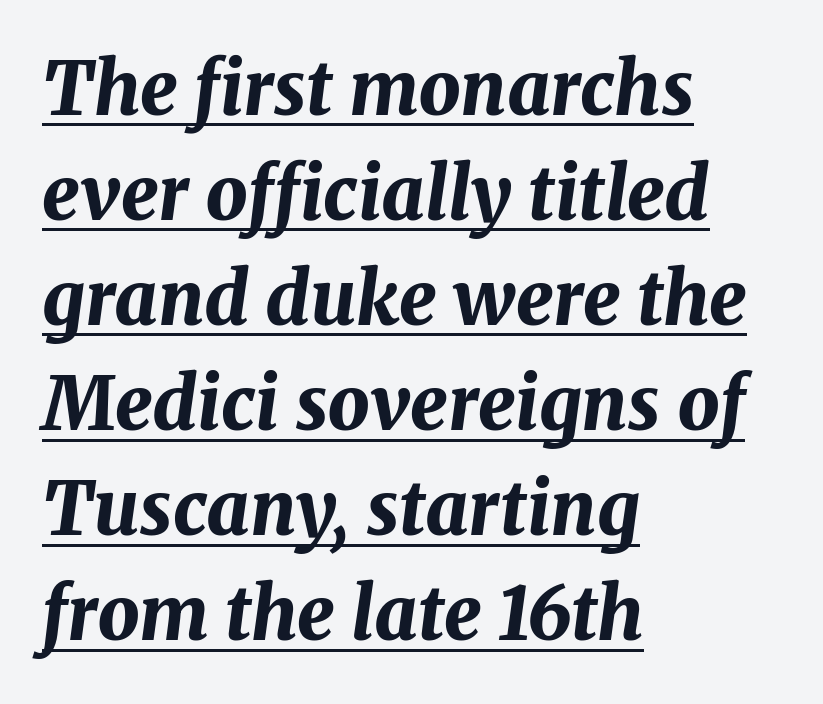
The image shows 74 px bold type, italic (leaning right); set left-aligned, normal line spacing (1.42x), normal letter spacing, underlined; medium stroke contrast and a medium x-height.
